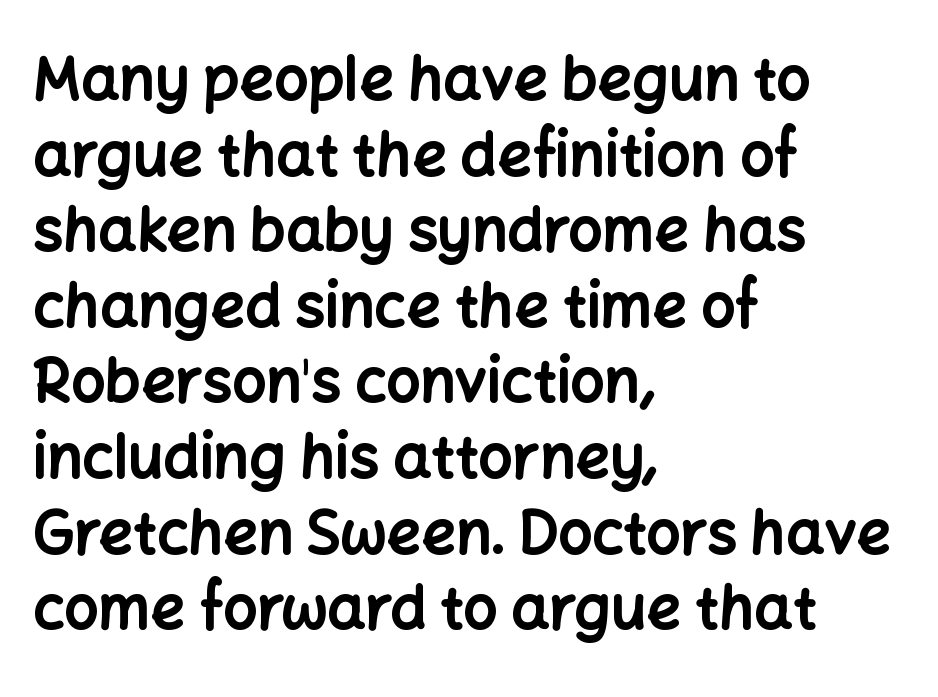
The image shows 60 px bold sans-serif type, upright; set left-aligned, normal line spacing (1.26x), normal letter spacing, not underlined; low stroke contrast and a medium x-height.
